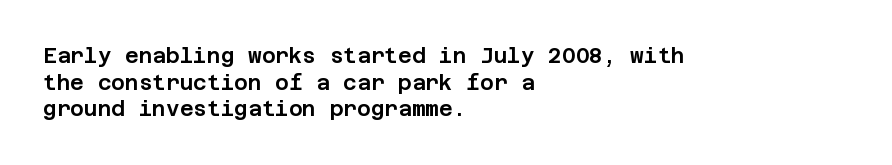
The image shows 21 px text type, upright; set left-aligned, normal line spacing (1.27x), normal letter spacing, not underlined.
